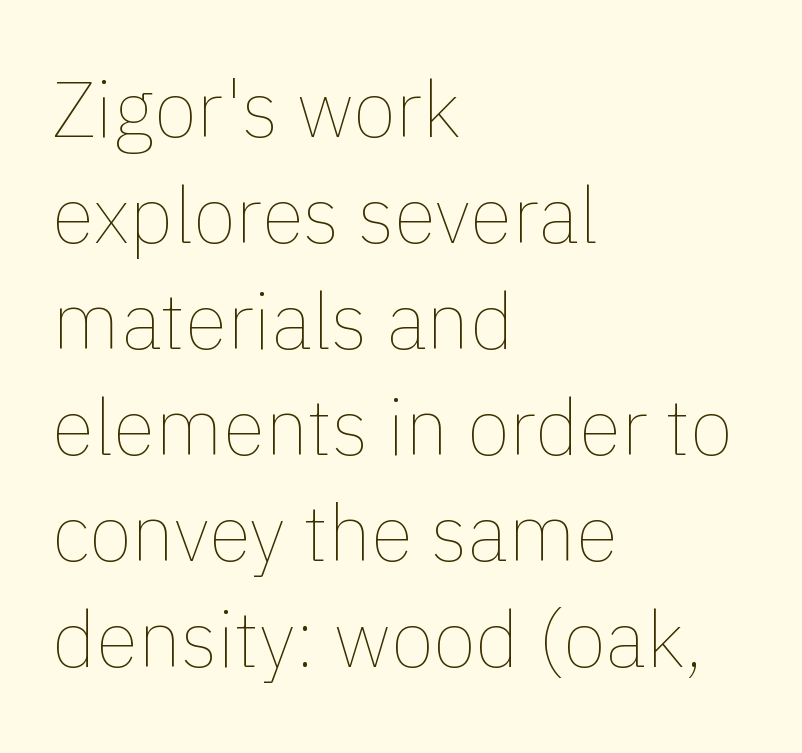
{"italic": "no", "bold": "no", "weight": "thin", "width": "normal", "stroke_contrast": "low", "x_height": "medium", "monospaced": "no", "underline": "no", "align": "left", "line_spacing": "normal", "line_spacing_ratio": 1.36, "letter_spacing": "normal", "letter_spacing_em": 0.0, "glyph_px": 78}
